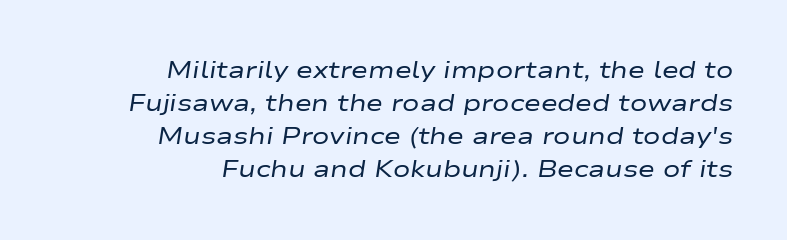
The image shows 23 px text type, italic (leaning right); set right-aligned, normal line spacing (1.43x), normal letter spacing, not underlined.
